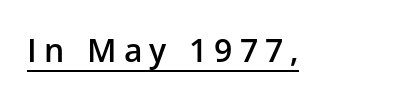
{"serif": "no", "italic": "no", "bold": "semi", "weight": "semibold", "width": "normal", "stroke_contrast": "low", "x_height": "medium", "monospaced": "no", "underline": "yes", "letter_spacing": "wide", "letter_spacing_em": 0.22, "glyph_px": 32}
